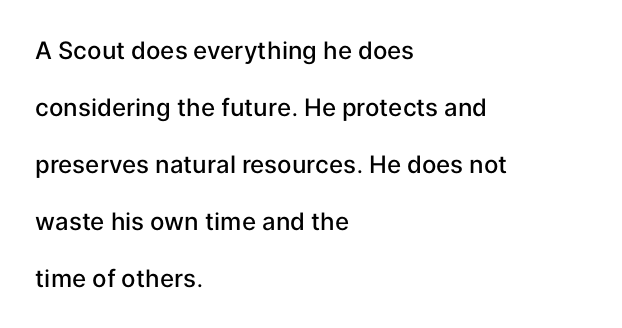
{"italic": "no", "bold": "semi", "underline": "no", "align": "left", "line_spacing": "loose", "line_spacing_ratio": 2.37, "letter_spacing": "normal", "letter_spacing_em": 0.0, "glyph_px": 24}
